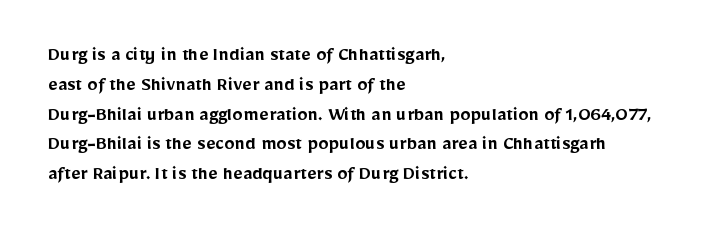
Every row of glyphs begins at an identical x-position on the left. Underlining? Definitely not there. What's the leading like? Ordinary, nothing unusual. The tracking reads as untouched default to a designer's eye. A fair bit of extra ink — the face is semibold, not bold.
